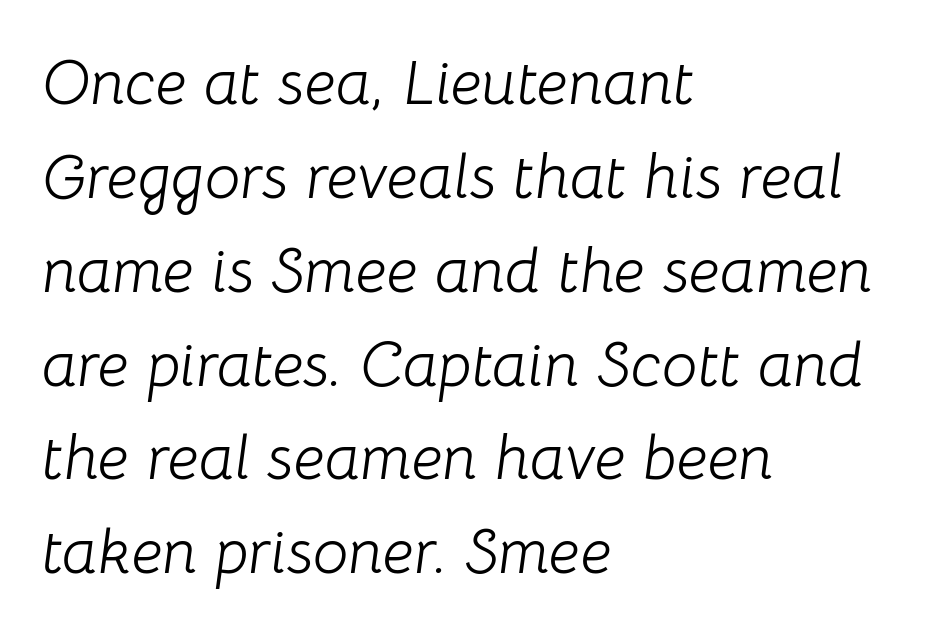
The image shows 63 px light type, italic (leaning right); set left-aligned, normal line spacing (1.49x), normal letter spacing, not underlined; low stroke contrast and a medium x-height.
